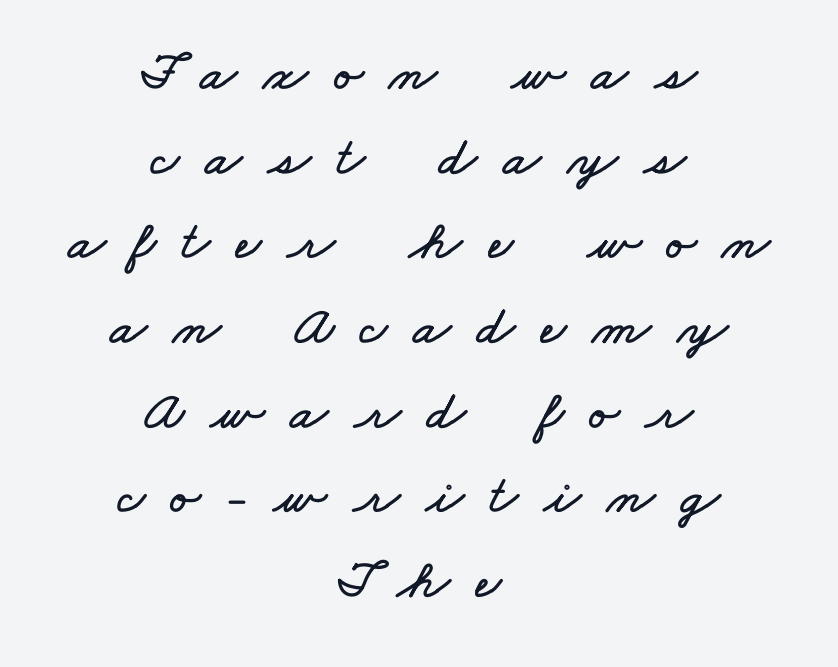
{"width": "wide", "stroke_contrast": "low", "x_height": "small", "monospaced": "no", "underline": "no", "align": "center", "line_spacing": "normal", "line_spacing_ratio": 1.54, "letter_spacing": "wide", "letter_spacing_em": 0.47, "glyph_px": 55}
